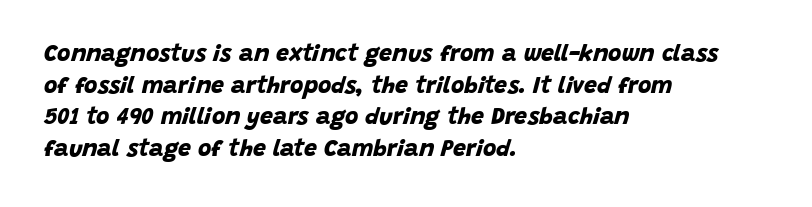
Q: Is the text bold? A: Yes.
Q: Is the text underlined? A: No.
Q: How is the paragraph aligned? A: Left-aligned.
Q: Is the spacing between letters normal or unusually wide? A: Normal.
Q: Is the spacing between lines tight, normal or loose? A: Normal.
